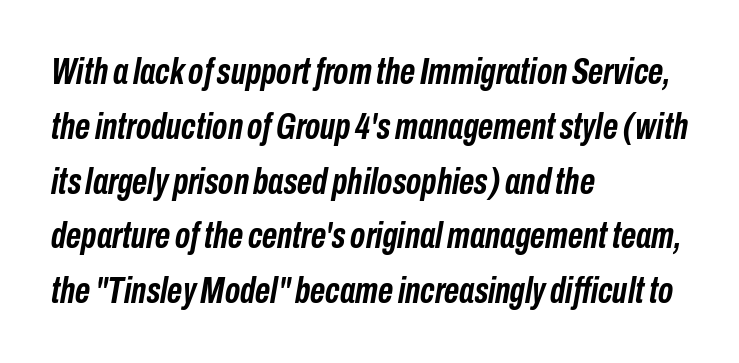
A typesetter would call this zero additional tracking. Alignment: flush left. The letters advance in unequal steps, a hallmark of proportional type. Horizontal bands of white between lines are of average thickness. Pretty heavy lettering here — definitely bold.
